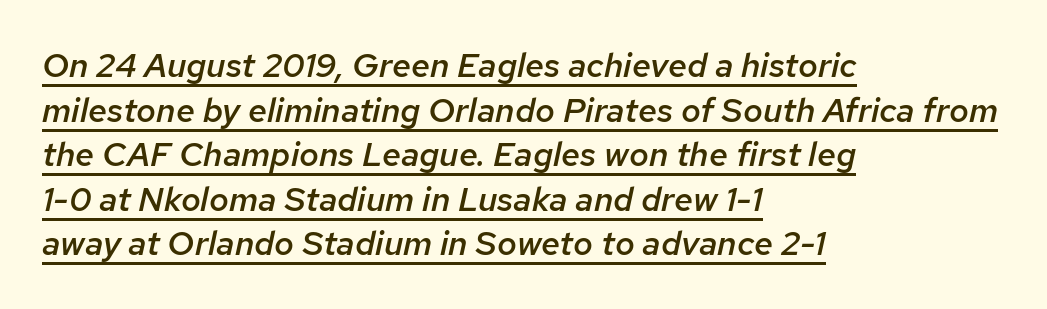
The image shows 34 px semibold type, italic (leaning right); set left-aligned, normal line spacing (1.31x), normal letter spacing, underlined; low stroke contrast and a medium x-height.
